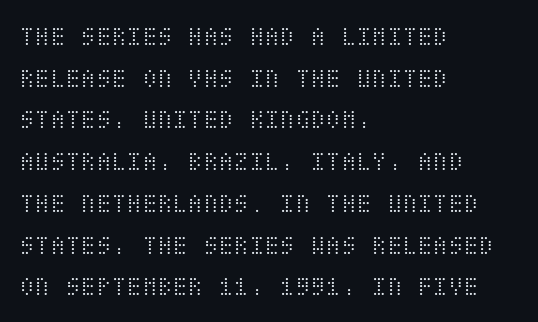
The image shows 28 px light, condensed type, upright; set left-aligned, normal line spacing (1.49x), normal letter spacing, not underlined; medium stroke contrast and a large x-height.
